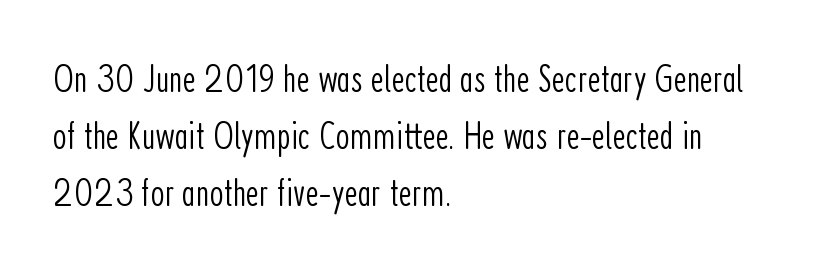
Q: Is the text bold? A: No.
Q: Is the text italic (slanted)? A: No, it is upright.
Q: Is the typeface a serif or a sans-serif typeface? A: Sans-serif.
Q: Is the text underlined? A: No.
Q: How is the paragraph aligned? A: Left-aligned.
Q: Is the spacing between letters normal or unusually wide? A: Normal.
Q: Is the spacing between lines tight, normal or loose? A: Normal.
Q: Width (condensed, normal, or wide)? A: Condensed.
Q: Stroke contrast? A: Low.
Q: x-height? A: Medium.
Q: Monospaced? A: No.
